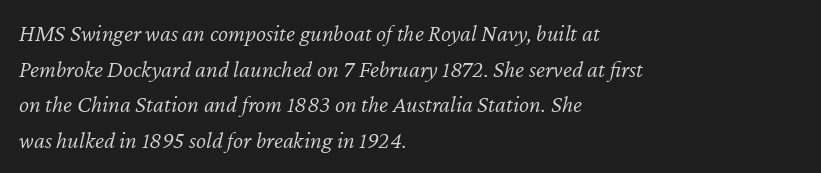
The image shows 24 px text type, italic (leaning right); set left-aligned, normal line spacing (1.48x), normal letter spacing, not underlined.
